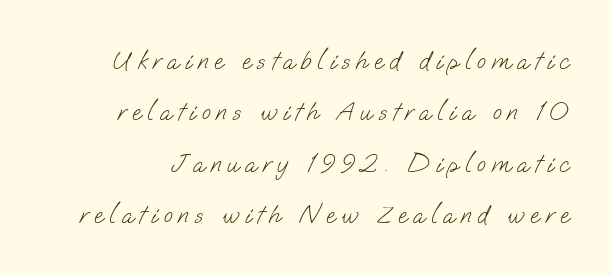
{"bold": "no", "underline": "no", "line_spacing": "loose", "line_spacing_ratio": 1.98, "letter_spacing": "wide", "letter_spacing_em": 0.23, "glyph_px": 26}
